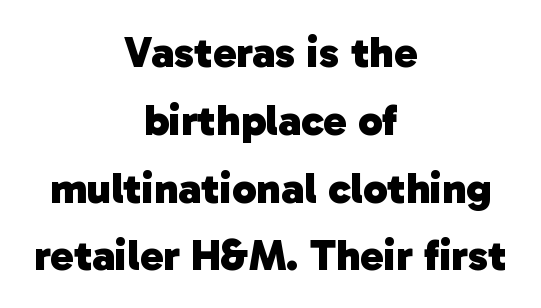
{"serif": "no", "bold": "yes", "weight": "heavy", "width": "normal", "stroke_contrast": "low", "x_height": "medium", "monospaced": "no", "underline": "no", "align": "center", "line_spacing": "normal", "line_spacing_ratio": 1.54, "letter_spacing": "normal", "letter_spacing_em": 0.0, "glyph_px": 44}
